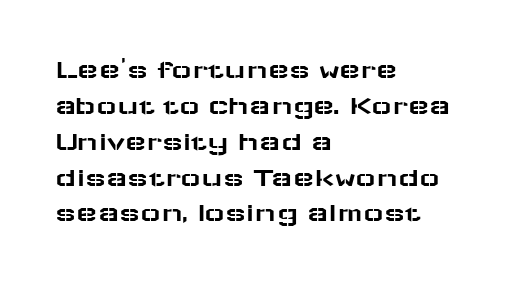
The image shows 28 px wide sans-serif type, upright; set left-aligned, normal line spacing (1.28x), normal letter spacing, not underlined; low stroke contrast and a medium x-height.
